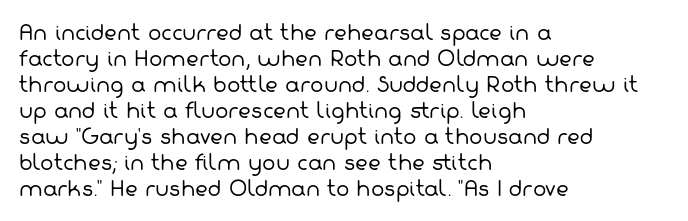
Q: Is the text bold? A: No.
Q: Is the text underlined? A: No.
Q: How is the paragraph aligned? A: Left-aligned.
Q: Is the spacing between letters normal or unusually wide? A: Normal.
Q: Is the spacing between lines tight, normal or loose? A: Normal.
